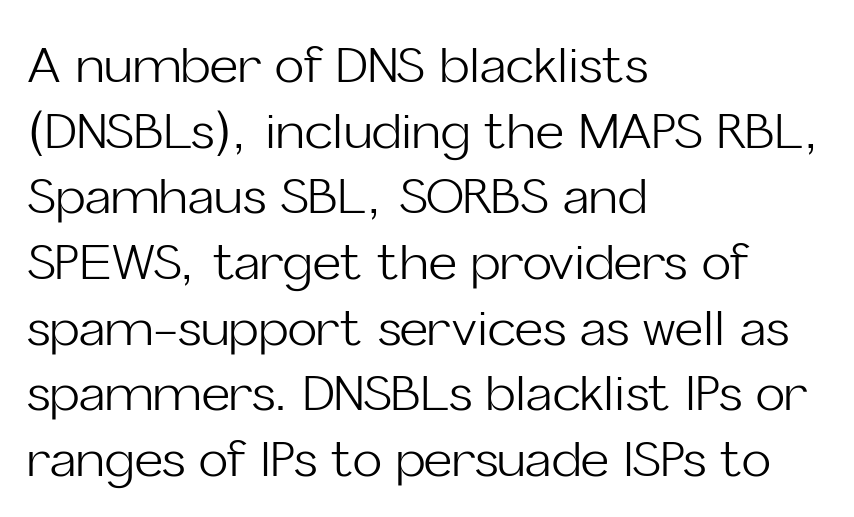
The image shows 49 px light sans-serif type, upright; set left-aligned, normal line spacing (1.34x), normal letter spacing, not underlined; low stroke contrast and a medium x-height.
